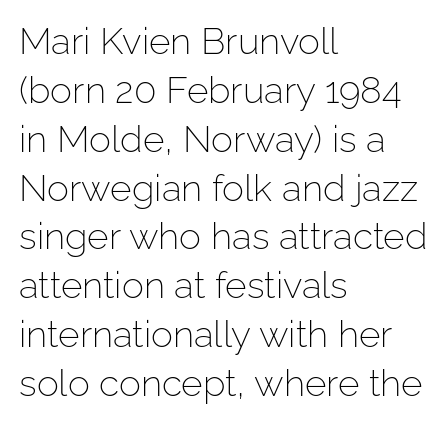
{"serif": "no", "italic": "no", "bold": "no", "weight": "light", "width": "normal", "stroke_contrast": "low", "x_height": "medium", "monospaced": "no", "underline": "no", "align": "left", "line_spacing": "normal", "line_spacing_ratio": 1.32, "letter_spacing": "normal", "letter_spacing_em": 0.0, "glyph_px": 37}
